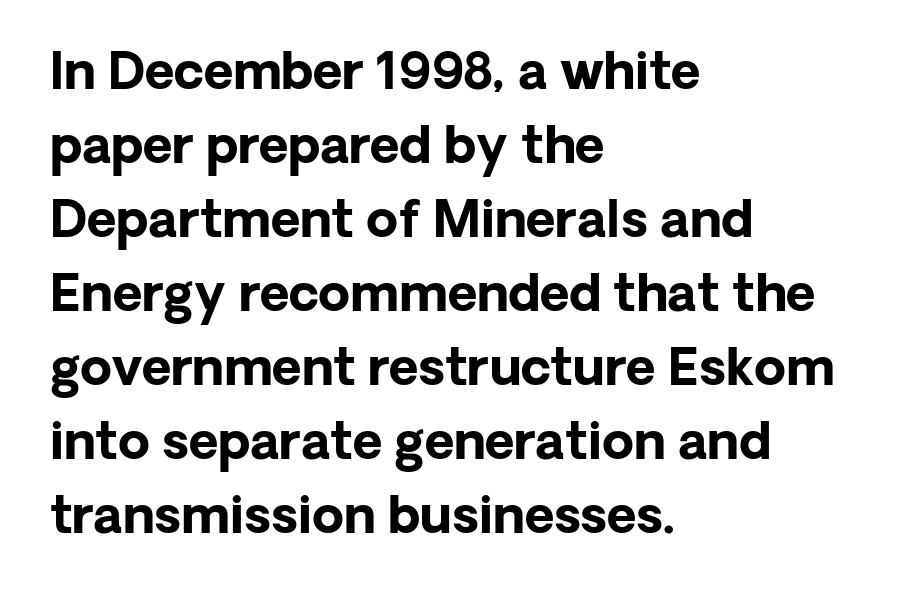
Q: Is the text bold? A: Yes.
Q: Is the text italic (slanted)? A: No, it is upright.
Q: Is the typeface a serif or a sans-serif typeface? A: Sans-serif.
Q: Is the text underlined? A: No.
Q: How is the paragraph aligned? A: Left-aligned.
Q: Is the spacing between letters normal or unusually wide? A: Normal.
Q: Is the spacing between lines tight, normal or loose? A: Normal.
Q: Width (condensed, normal, or wide)? A: Normal.
Q: Stroke contrast? A: Low.
Q: x-height? A: Medium.
Q: Monospaced? A: No.
